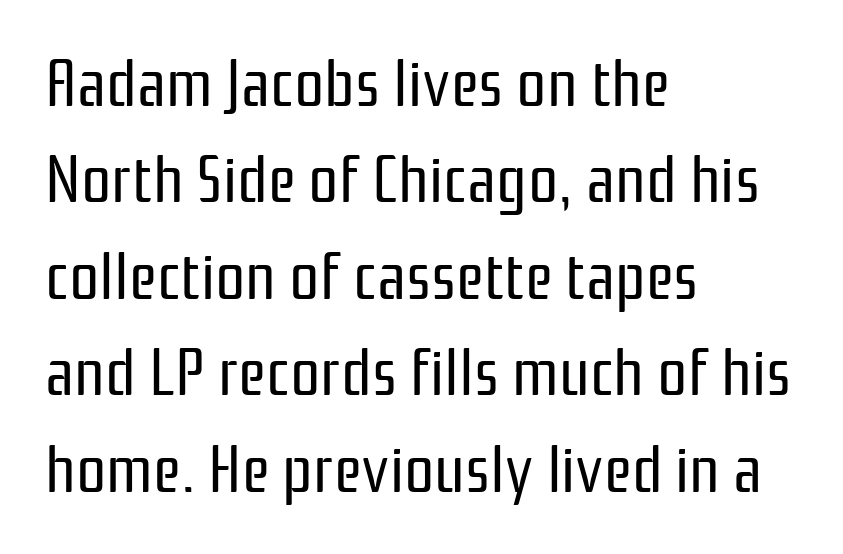
Q: Is the text bold? A: No.
Q: Is the text italic (slanted)? A: No, it is upright.
Q: Is the typeface a serif or a sans-serif typeface? A: Sans-serif.
Q: Is the text underlined? A: No.
Q: How is the paragraph aligned? A: Left-aligned.
Q: Is the spacing between letters normal or unusually wide? A: Normal.
Q: Is the spacing between lines tight, normal or loose? A: Normal.
Q: Width (condensed, normal, or wide)? A: Condensed.
Q: Stroke contrast? A: Low.
Q: x-height? A: Medium.
Q: Monospaced? A: No.
